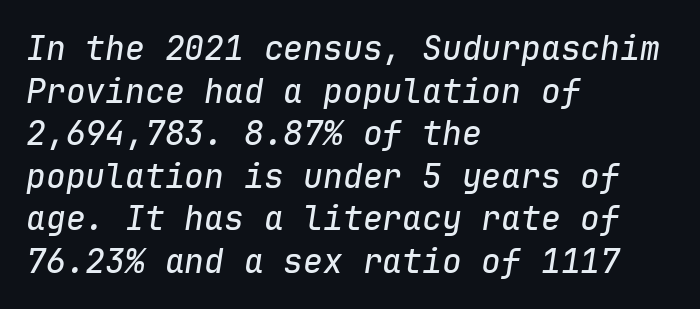
Q: Is the text italic (slanted)? A: Yes, it leans right by about 9 degrees.
Q: Is the text underlined? A: No.
Q: How is the paragraph aligned? A: Left-aligned.
Q: Is the spacing between letters normal or unusually wide? A: Normal.
Q: Is the spacing between lines tight, normal or loose? A: Normal.
Q: Width (condensed, normal, or wide)? A: Normal.
Q: Stroke contrast? A: Low.
Q: x-height? A: Medium.
Q: Monospaced? A: Yes.
